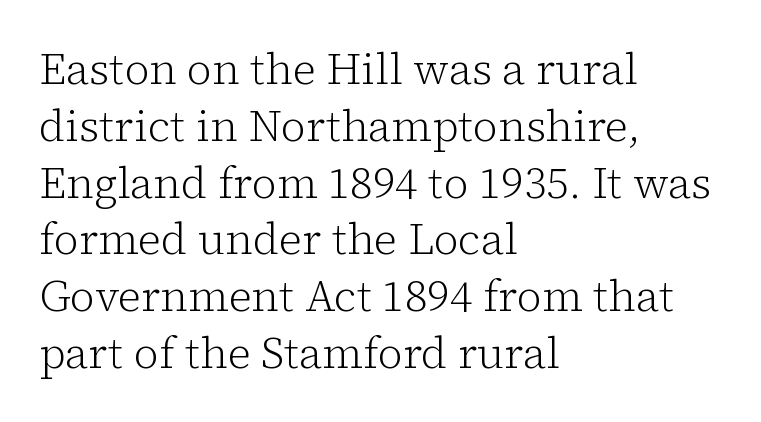
The letterforms sit shoulder to shoulder at normal distance. This sample uses an upright cut, with every glyph sitting square on the baseline. Only glyphs here, with clear space below each row. The text was rendered using a seriffed face with decorative stroke endings.
